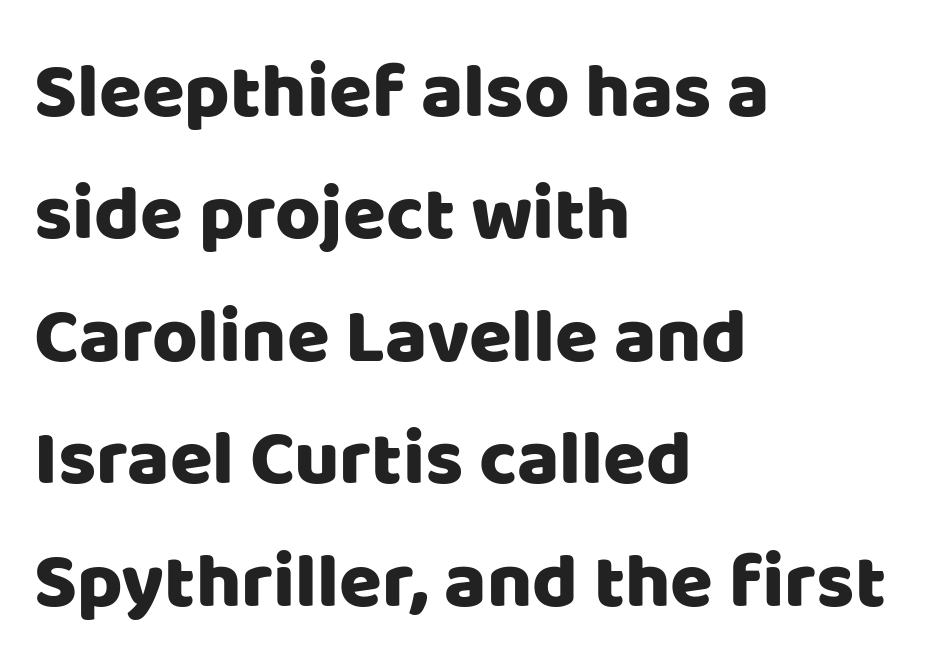
{"serif": "no", "italic": "no", "width": "normal", "stroke_contrast": "low", "x_height": "large", "monospaced": "no", "underline": "no", "align": "left", "line_spacing": "normal", "line_spacing_ratio": 1.57, "letter_spacing": "normal", "letter_spacing_em": 0.0, "glyph_px": 78}
